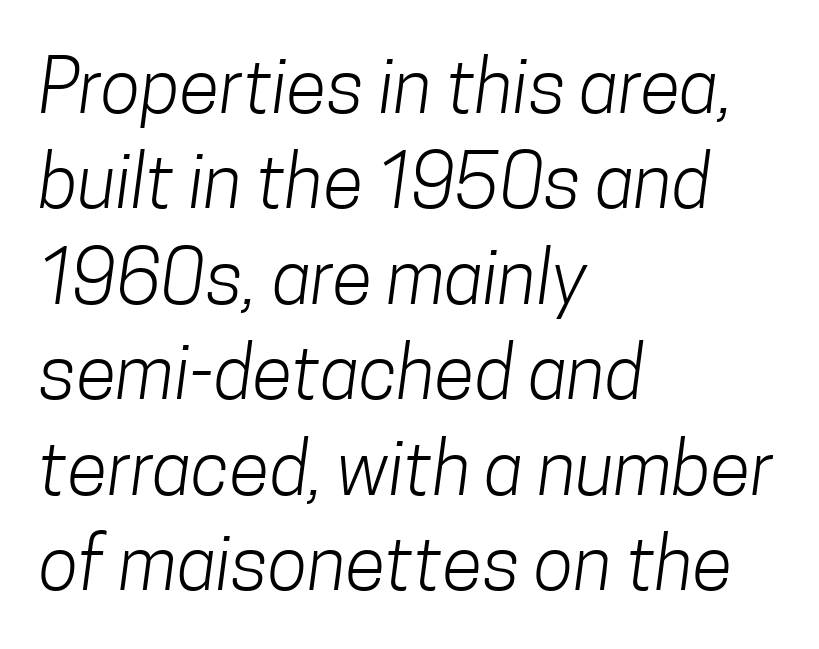
Q: Is the text bold? A: No.
Q: Is the typeface a serif or a sans-serif typeface? A: Sans-serif.
Q: Is the text underlined? A: No.
Q: How is the paragraph aligned? A: Left-aligned.
Q: Is the spacing between letters normal or unusually wide? A: Normal.
Q: Is the spacing between lines tight, normal or loose? A: Normal.
Q: Width (condensed, normal, or wide)? A: Condensed.
Q: Stroke contrast? A: Low.
Q: x-height? A: Medium.
Q: Monospaced? A: No.
